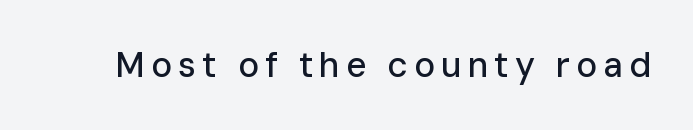
{"serif": "no", "italic": "no", "width": "normal", "stroke_contrast": "low", "x_height": "medium", "monospaced": "no", "underline": "no", "glyph_px": 35}
